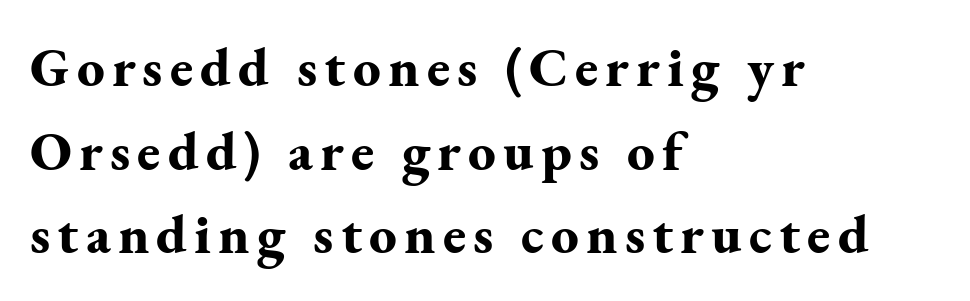
The image shows 55 px bold serif type, upright; set left-aligned, normal line spacing (1.52x), not underlined; medium stroke contrast and a small x-height.
